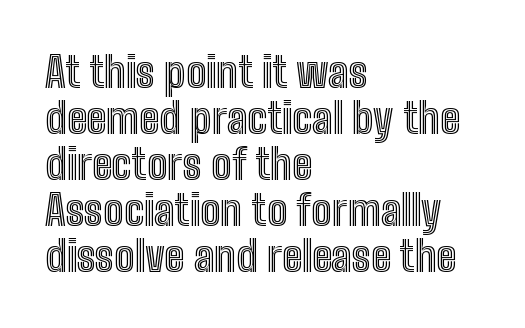
The image shows 43 px condensed type, upright; set left-aligned, tight line spacing (1.07x), normal letter spacing, not underlined; a medium x-height.
